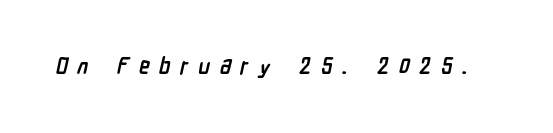
Q: Is the text bold? A: Yes.
Q: Is the text underlined? A: No.
Q: Is the spacing between letters normal or unusually wide? A: Unusually wide.
